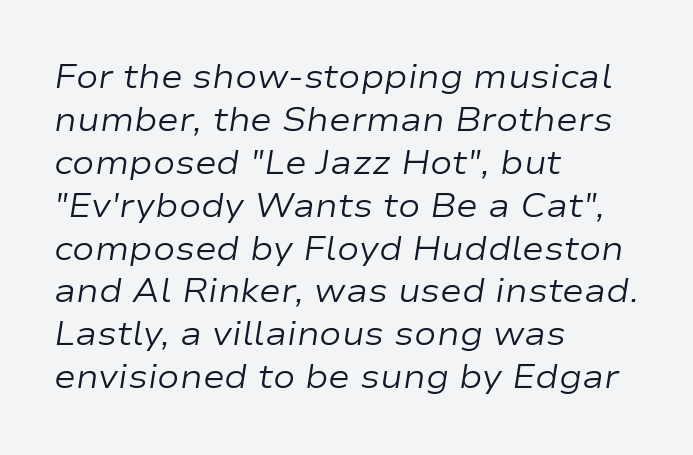
The image shows 33 px regular-weight, wide type, italic (leaning right); set left-aligned, normal line spacing (1.3x), normal letter spacing, not underlined; low stroke contrast and a medium x-height.
